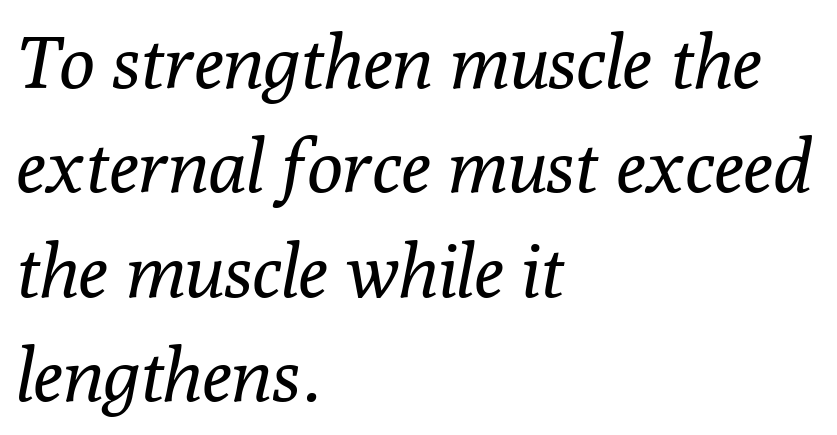
Spacing verdict: proportional, widths tailored to each character. Weight: regular or lighter. The passage shown is not underscored anywhere. Small tapered or slab feet sit at the stroke ends, so this counts as serif. Left-aligned paragraph, ragged on the right. These lines keep a tight, regular rhythm from letter to letter.
